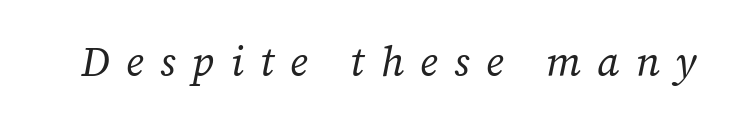
{"serif": "yes", "italic": "yes", "lean": "right", "slant_degrees": 12, "bold": "no", "weight": "regular", "width": "normal", "stroke_contrast": "low", "x_height": "medium", "monospaced": "no", "underline": "no", "letter_spacing": "wide", "letter_spacing_em": 0.4, "glyph_px": 41}
